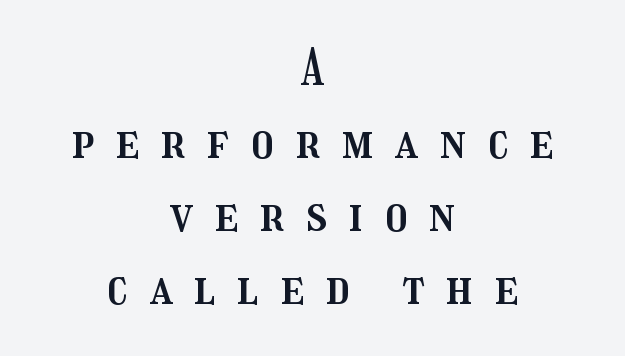
This rendering widens character spacing well past its baseline value. Horizontal bands of white between lines are of average thickness. It's the straight-up-and-down kind of type. Words float on clear page, feet unadorned. A typesetter would call this proportional, since set widths differ per character.
